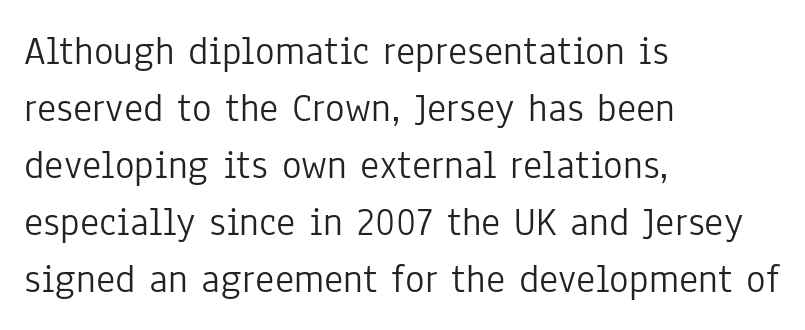
{"serif": "no", "italic": "no", "bold": "no", "weight": "light", "width": "condensed", "stroke_contrast": "low", "x_height": "medium", "monospaced": "no", "underline": "no", "align": "left", "line_spacing": "normal", "line_spacing_ratio": 1.39, "letter_spacing": "normal", "letter_spacing_em": 0.0, "glyph_px": 41}
